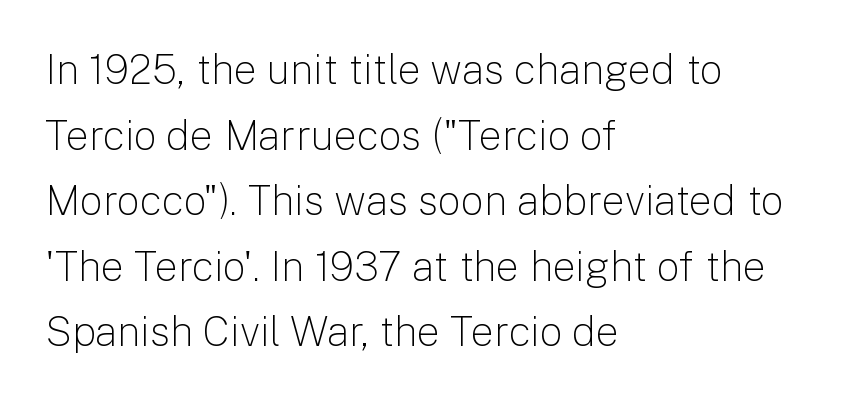
{"serif": "no", "italic": "no", "bold": "no", "weight": "light", "width": "normal", "stroke_contrast": "low", "x_height": "medium", "monospaced": "no", "underline": "no", "align": "left", "line_spacing": "normal", "line_spacing_ratio": 1.6, "letter_spacing": "normal", "letter_spacing_em": 0.0, "glyph_px": 41}
